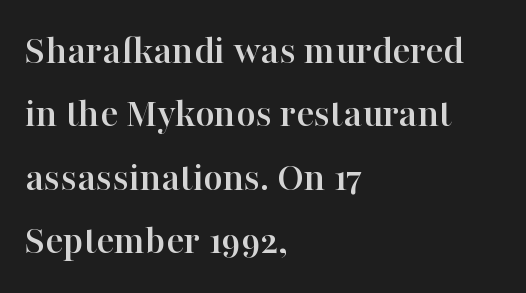
The image shows 42 px serif type, upright; set left-aligned, normal line spacing (1.51x), normal letter spacing, not underlined; high stroke contrast and a medium x-height.
